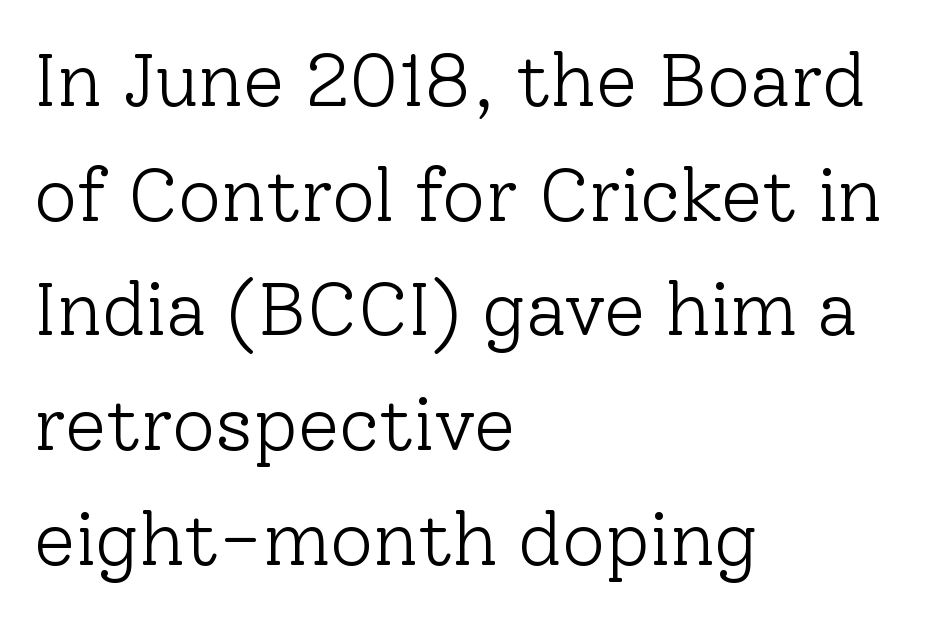
No extra tracking has been applied to these lines. Underlining? Definitely not there. Type style note: has serifs. The letters advance in unequal steps, a hallmark of proportional type. Heft: none added — not bold. The lettering stays uniformly vertical, giving the passage a roman look.
